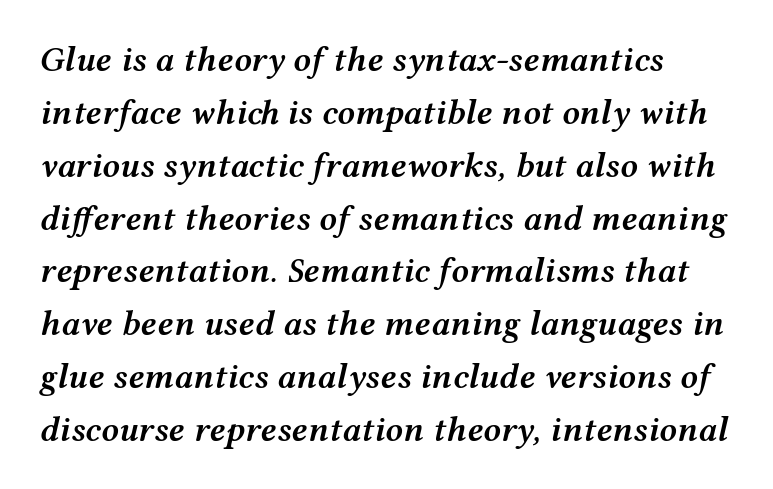
The image shows 35 px semibold, wide type, italic (leaning right); set left-aligned, normal line spacing (1.51x), normal letter spacing, not underlined; medium stroke contrast and a medium x-height.
